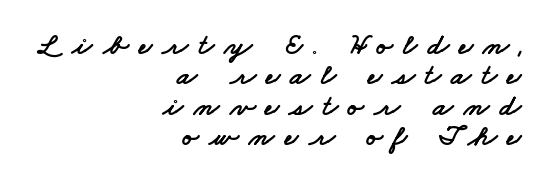
Q: Is the typeface a serif or a sans-serif typeface? A: Sans-serif.
Q: Is the text underlined? A: No.
Q: How is the paragraph aligned? A: Right-aligned.
Q: Is the spacing between letters normal or unusually wide? A: Unusually wide.
Q: Is the spacing between lines tight, normal or loose? A: Tight.
Q: Width (condensed, normal, or wide)? A: Wide.
Q: Stroke contrast? A: Low.
Q: x-height? A: Small.
Q: Monospaced? A: No.
